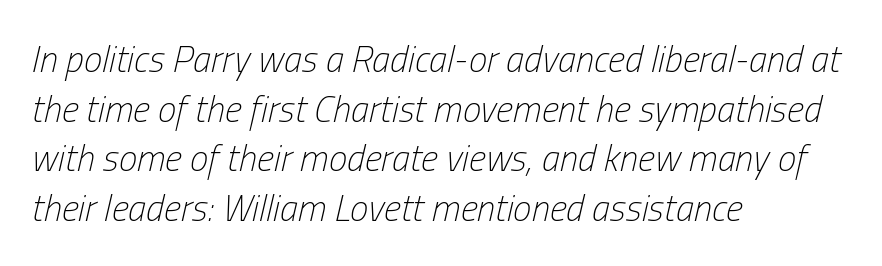
{"italic": "yes", "lean": "right", "slant_degrees": 13, "bold": "no", "weight": "light", "width": "condensed", "stroke_contrast": "low", "x_height": "medium", "monospaced": "no", "underline": "no", "align": "left", "line_spacing": "normal", "line_spacing_ratio": 1.34, "letter_spacing": "normal", "letter_spacing_em": 0.0, "glyph_px": 37}
